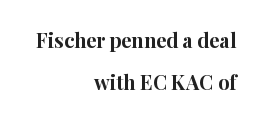
{"italic": "no", "bold": "yes", "underline": "no", "align": "right", "line_spacing": "loose", "line_spacing_ratio": 2.12, "letter_spacing": "normal", "letter_spacing_em": 0.0, "glyph_px": 20}
